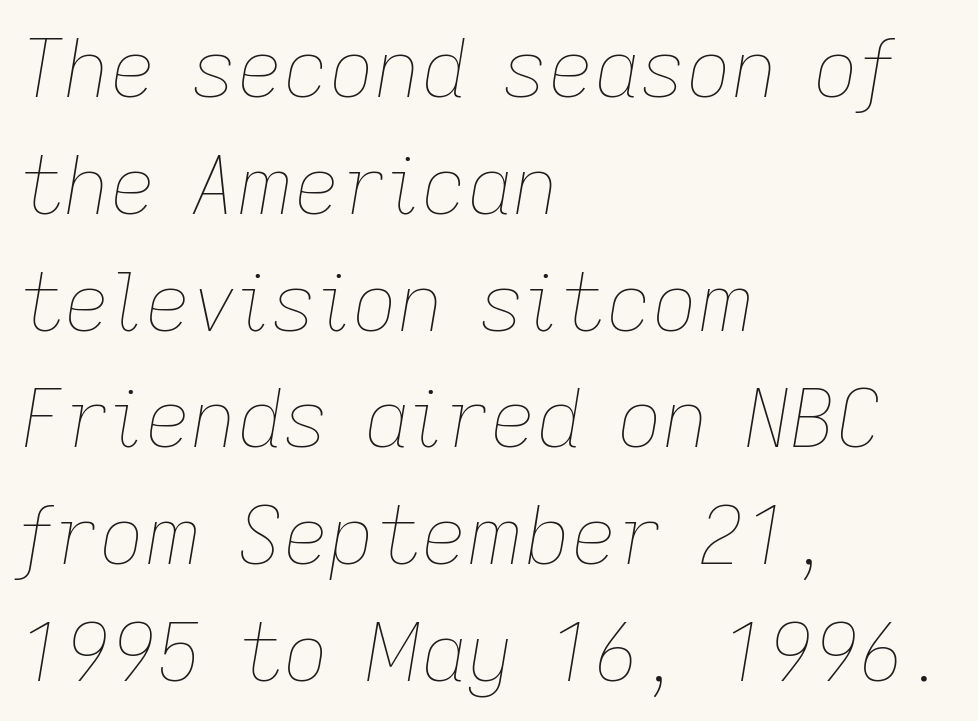
The image shows 80 px thin type, italic (leaning right); set left-aligned, normal line spacing (1.46x), normal letter spacing, not underlined; low stroke contrast and a medium x-height.
